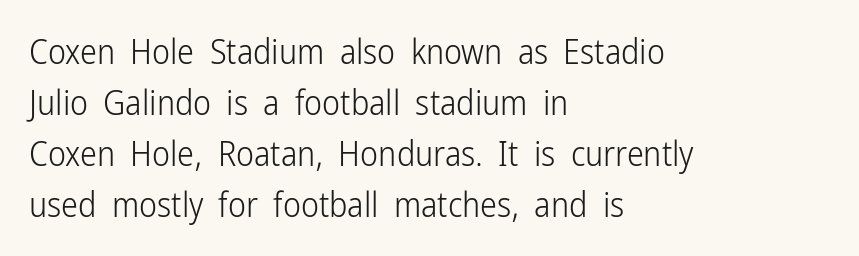
The image shows 34 px light, condensed sans-serif type, upright; set left-aligned, normal line spacing (1.5x), normal letter spacing, not underlined; low stroke contrast and a medium x-height.
